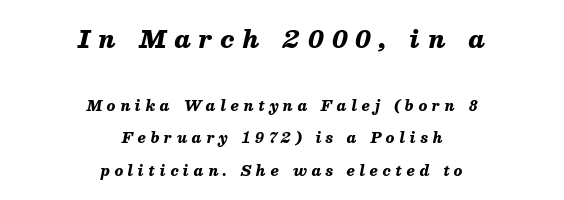
Compared with typical paragraphs, the rows here are farther apart. Leftover space on each line is divided equally before and after the words. Visually, the top section dominates because its glyphs are scaled up. Inter-character spacing is expanded well beyond the font's built-in metrics. Style check: oblique.
